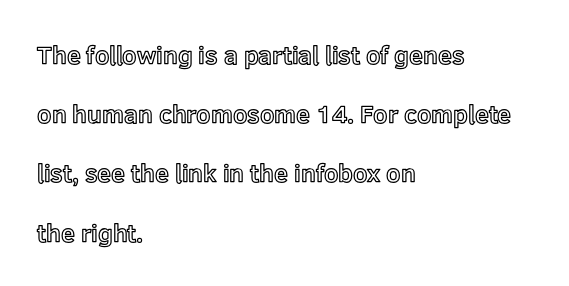
Q: Is the text italic (slanted)? A: No, it is upright.
Q: Is the text underlined? A: No.
Q: How is the paragraph aligned? A: Left-aligned.
Q: Is the spacing between letters normal or unusually wide? A: Normal.
Q: Is the spacing between lines tight, normal or loose? A: Loose.
